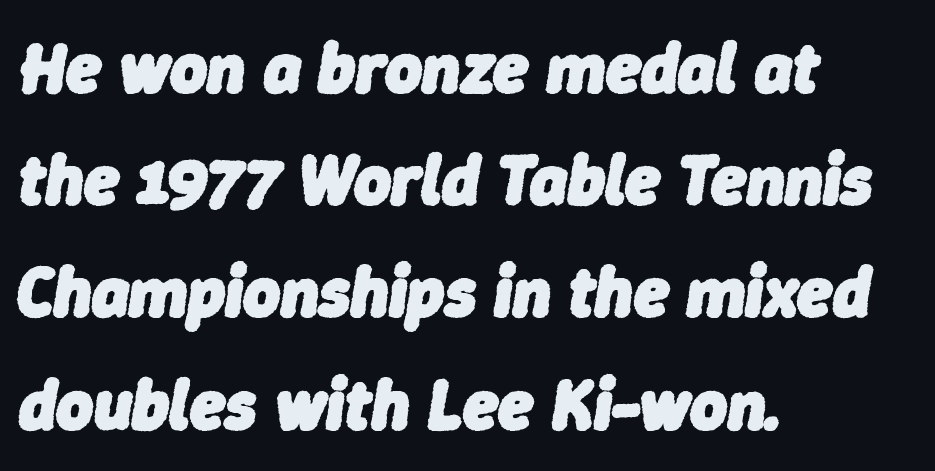
Q: Is the text bold? A: Yes.
Q: Is the text italic (slanted)? A: Yes, it leans right by about 9 degrees.
Q: Is the text underlined? A: No.
Q: How is the paragraph aligned? A: Left-aligned.
Q: Is the spacing between letters normal or unusually wide? A: Normal.
Q: Is the spacing between lines tight, normal or loose? A: Normal.
Q: Width (condensed, normal, or wide)? A: Normal.
Q: Stroke contrast? A: Low.
Q: x-height? A: Medium.
Q: Monospaced? A: No.
